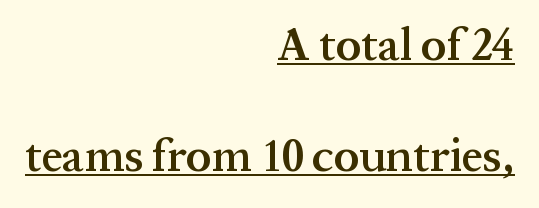
Type style note: has serifs. The letters advance in unequal steps, a hallmark of proportional type. The typesetter has applied underlining to the passage shown. Between one letter and the next there's only the usual sliver of space.
